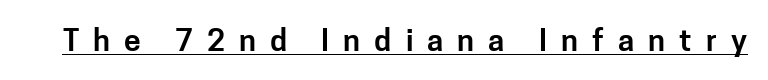
The image shows 30 px sans-serif type, upright; set unusually wide letter spacing (+0.47 em), underlined; low stroke contrast and a medium x-height.
